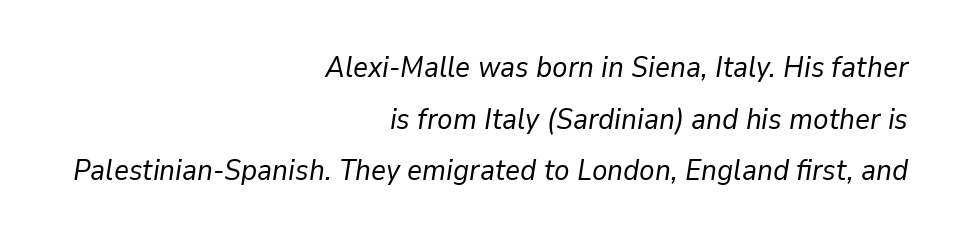
{"italic": "yes", "lean": "right", "slant_degrees": 9, "bold": "no", "weight": "regular", "width": "normal", "stroke_contrast": "low", "x_height": "medium", "monospaced": "no", "underline": "no", "align": "right", "line_spacing_ratio": 1.78, "letter_spacing": "normal", "letter_spacing_em": 0.0, "glyph_px": 29}
